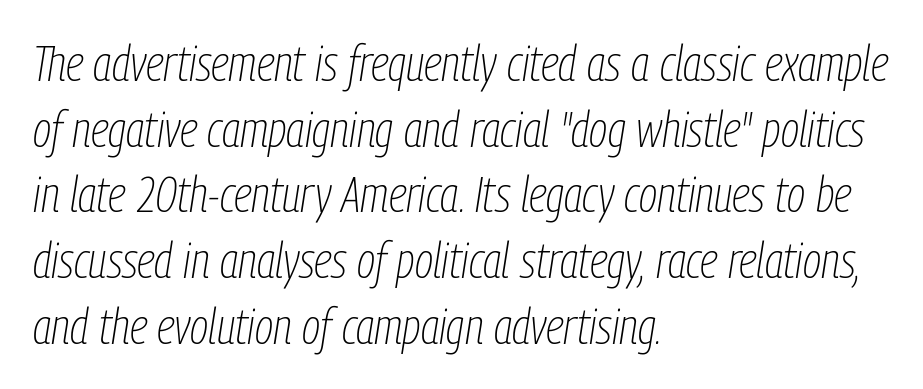
Character widths vary here, with narrow letters taking less room than wide ones. Horizontally, the lines are justified to the leading edge only. Clear beneath every line of the passage. The line texture is even and compact thanks to regular tracking. A typesetter would mark this as italic. Weight class: somewhere from thin through regular.
